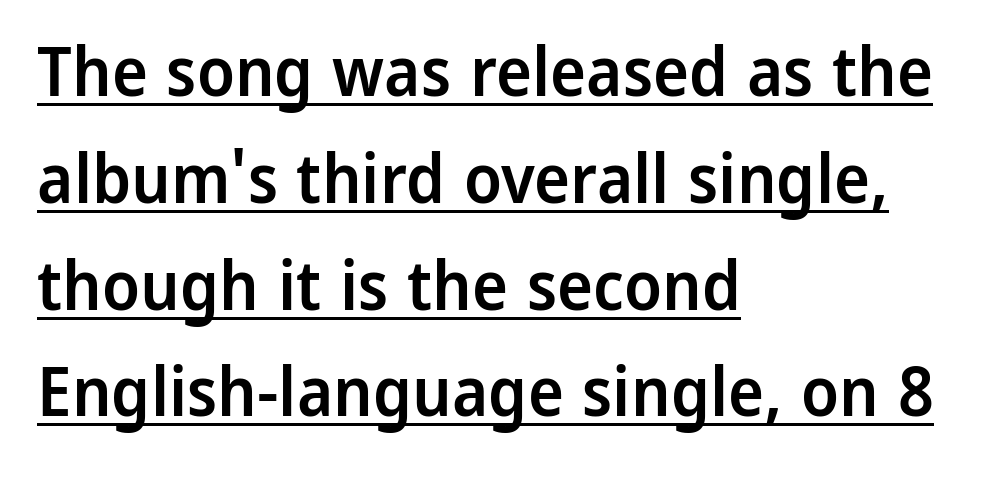
The sample has been set in demibold, a notch under bold. It's the straight-up-and-down kind of type. Vertically, the passage feels balanced, rows spaced as you'd expect. The rendering anchors every line to the left-hand side.
